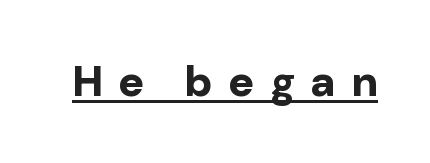
Q: Is the text bold? A: Yes.
Q: Is the text italic (slanted)? A: No, it is upright.
Q: Is the typeface a serif or a sans-serif typeface? A: Sans-serif.
Q: Is the text underlined? A: Yes.
Q: Is the spacing between letters normal or unusually wide? A: Unusually wide.
Q: Width (condensed, normal, or wide)? A: Normal.
Q: Stroke contrast? A: Low.
Q: x-height? A: Medium.
Q: Monospaced? A: No.
